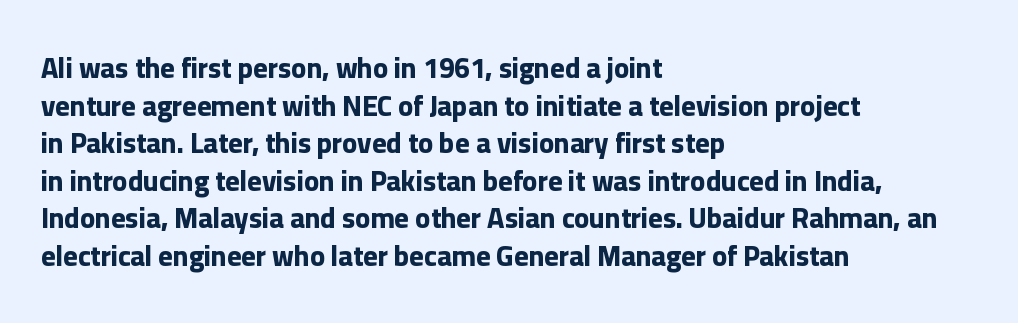
The image shows 28 px bold sans-serif type, upright; set left-aligned, normal line spacing (1.34x), normal letter spacing, not underlined; low stroke contrast and a medium x-height.
